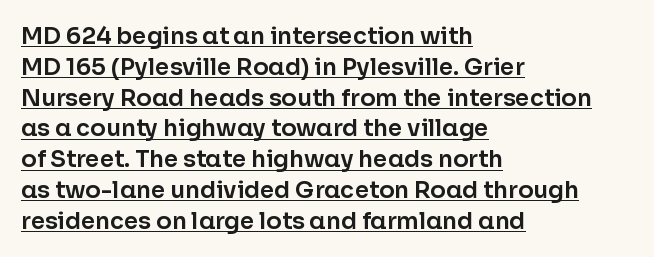
{"italic": "no", "underline": "yes", "align": "left", "line_spacing": "normal", "line_spacing_ratio": 1.34, "letter_spacing": "normal", "letter_spacing_em": 0.0, "glyph_px": 23}
